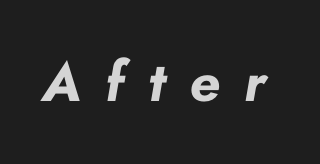
Short note: letters widely spaced. Letters rest on an invisible, unmarked baseline. Think of a printed novel: that variable character pitch is what you see here. The typography opts for an oblique posture over an upright one.
